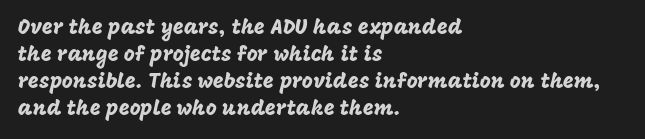
Q: Is the text italic (slanted)? A: Yes.
Q: Is the text underlined? A: No.
Q: How is the paragraph aligned? A: Left-aligned.
Q: Is the spacing between letters normal or unusually wide? A: Normal.
Q: Is the spacing between lines tight, normal or loose? A: Normal.
